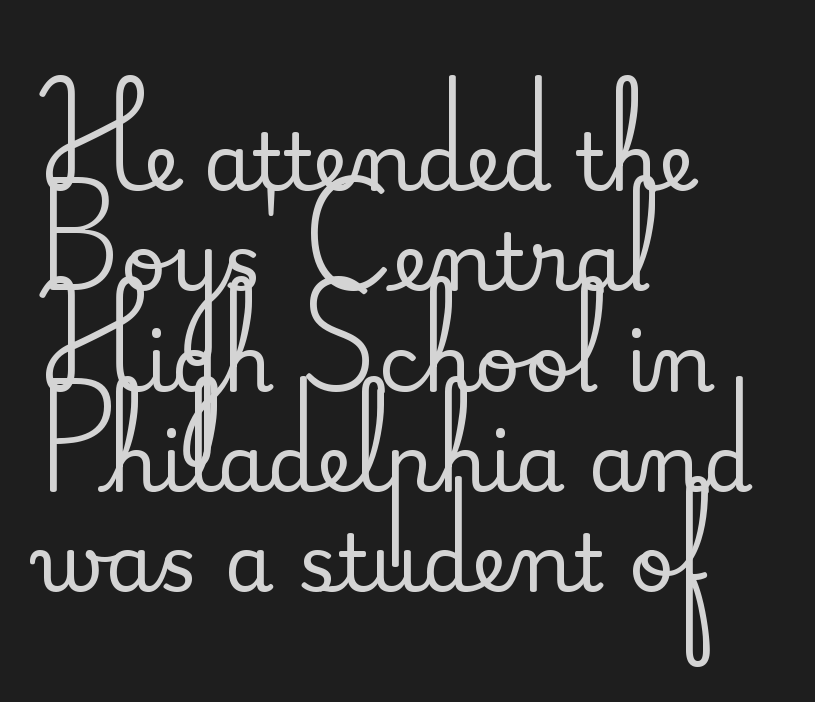
Q: Is the text italic (slanted)? A: No, it is upright.
Q: Is the typeface a serif or a sans-serif typeface? A: Serif.
Q: Is the text underlined? A: No.
Q: How is the paragraph aligned? A: Left-aligned.
Q: Is the spacing between letters normal or unusually wide? A: Normal.
Q: Is the spacing between lines tight, normal or loose? A: Normal.
Q: Width (condensed, normal, or wide)? A: Normal.
Q: Stroke contrast? A: Medium.
Q: x-height? A: Small.
Q: Monospaced? A: No.
